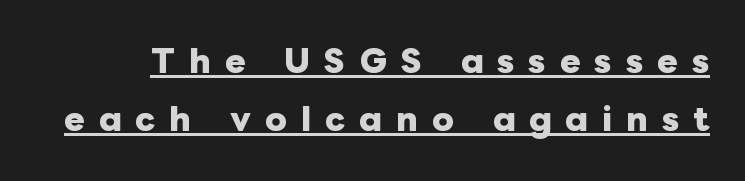
Q: Is the text bold? A: Yes.
Q: Is the text italic (slanted)? A: No, it is upright.
Q: Is the text underlined? A: Yes.
Q: Is the spacing between letters normal or unusually wide? A: Unusually wide.
Q: Width (condensed, normal, or wide)? A: Normal.
Q: Stroke contrast? A: Low.
Q: x-height? A: Medium.
Q: Monospaced? A: No.
